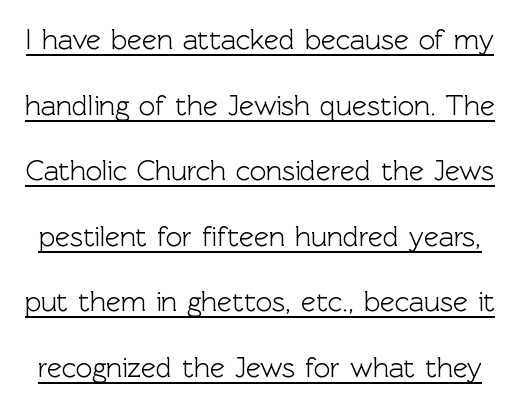
The glyphs are accompanied by a horizontal stroke just below them. Type style note: lacks serifs. A typesetter would call this proportional, since set widths differ per character. Rows of type keep a wide berth in the vertical direction. These lines keep a tight, regular rhythm from letter to letter.
